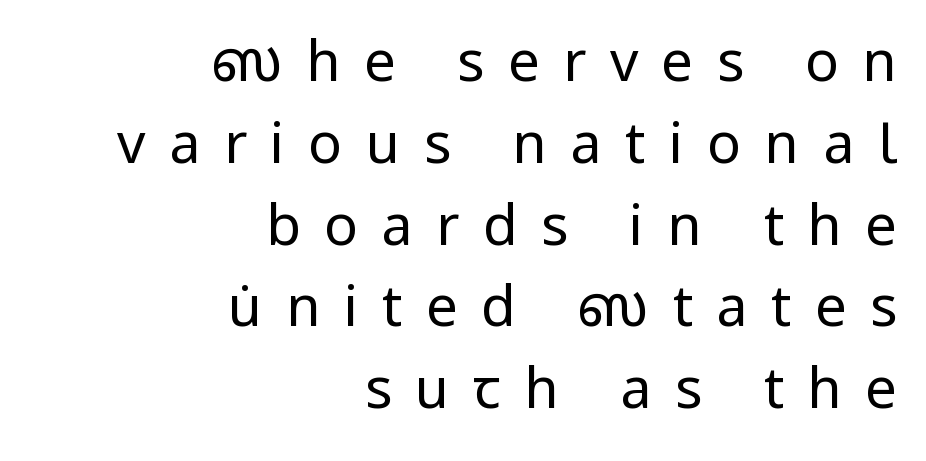
{"serif": "no", "italic": "no", "bold": "no", "weight": "regular", "width": "normal", "stroke_contrast": "low", "x_height": "medium", "monospaced": "no", "underline": "no", "align": "right", "line_spacing": "normal", "line_spacing_ratio": 1.46, "letter_spacing": "wide", "letter_spacing_em": 0.42, "glyph_px": 56}
